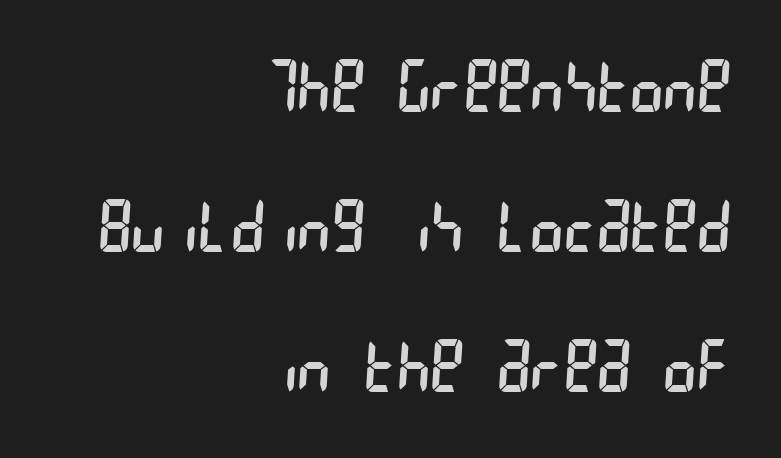
Q: Is the text bold? A: No.
Q: Is the typeface a serif or a sans-serif typeface? A: Sans-serif.
Q: Is the text underlined? A: No.
Q: How is the paragraph aligned? A: Right-aligned.
Q: Is the spacing between letters normal or unusually wide? A: Normal.
Q: Is the spacing between lines tight, normal or loose? A: Loose.
Q: Width (condensed, normal, or wide)? A: Condensed.
Q: Stroke contrast? A: Low.
Q: x-height? A: Large.
